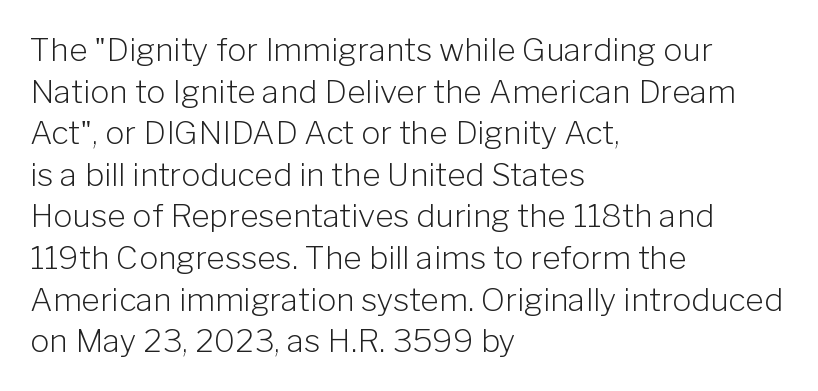
{"serif": "no", "italic": "no", "bold": "no", "weight": "light", "width": "normal", "stroke_contrast": "low", "x_height": "medium", "monospaced": "no", "underline": "no", "align": "left", "line_spacing": "normal", "line_spacing_ratio": 1.3, "letter_spacing": "normal", "letter_spacing_em": 0.0, "glyph_px": 32}
